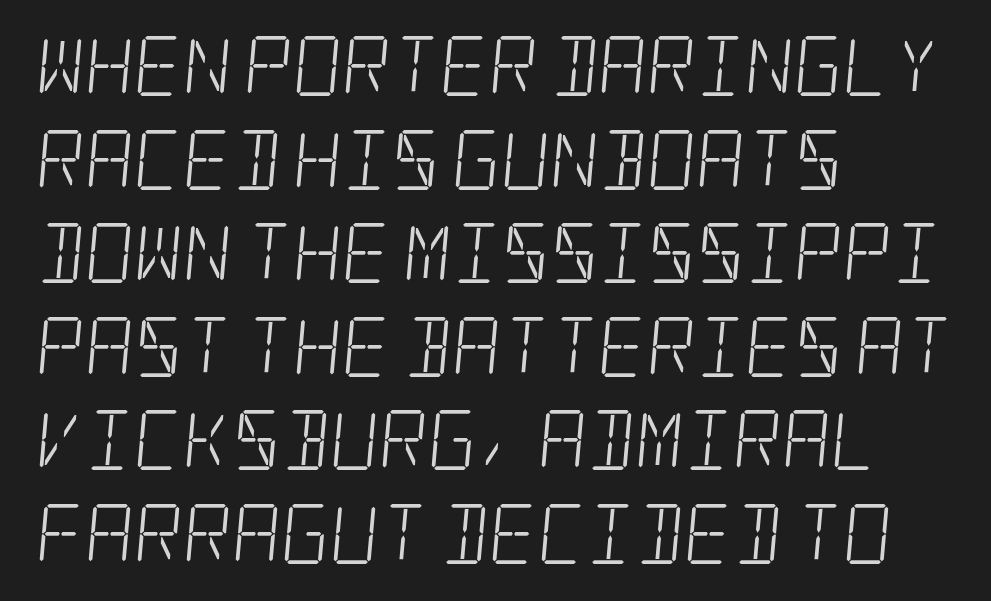
Q: Is the text bold? A: No.
Q: Is the typeface a serif or a sans-serif typeface? A: Serif.
Q: Is the text underlined? A: No.
Q: How is the paragraph aligned? A: Left-aligned.
Q: Is the spacing between letters normal or unusually wide? A: Normal.
Q: Is the spacing between lines tight, normal or loose? A: Normal.
Q: Width (condensed, normal, or wide)? A: Condensed.
Q: Stroke contrast? A: Low.
Q: x-height? A: Large.
